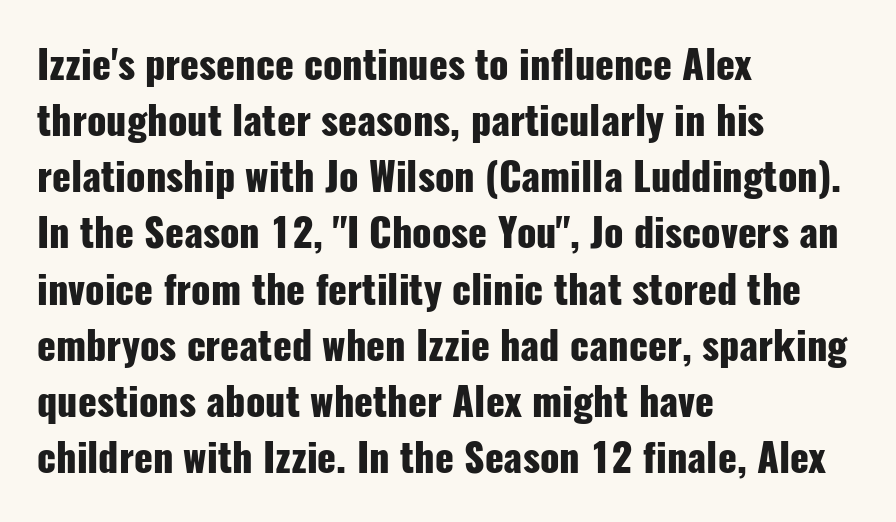
The letters are bold, with thick, heavy strokes. The designer left line spacing at the default. Typeset ragged right — the left edge is the straight one. It's the straight-up-and-down kind of type. Nobody touched the tracking dial on this one.
